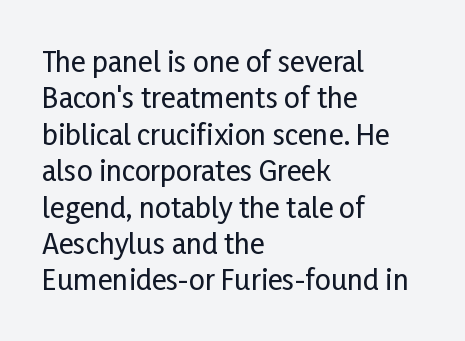
The image shows 28 px condensed sans-serif type, upright; set left-aligned, normal line spacing (1.3x), normal letter spacing, not underlined; low stroke contrast and a medium x-height.
